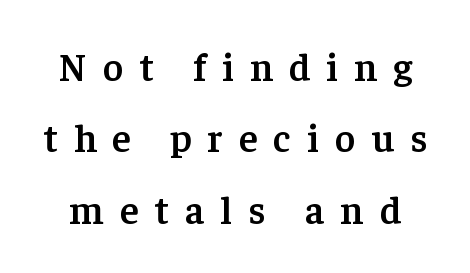
{"serif": "yes", "italic": "no", "bold": "semi", "weight": "semibold", "width": "normal", "stroke_contrast": "low", "x_height": "medium", "monospaced": "no", "underline": "no", "line_spacing_ratio": 1.83, "letter_spacing": "wide", "letter_spacing_em": 0.41, "glyph_px": 39}
